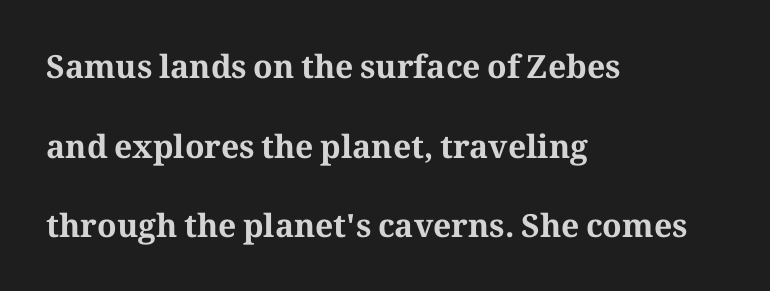
{"serif": "yes", "italic": "no", "bold": "yes", "weight": "bold", "width": "normal", "stroke_contrast": "medium", "x_height": "medium", "monospaced": "no", "underline": "no", "align": "left", "line_spacing": "loose", "line_spacing_ratio": 2.49, "letter_spacing": "normal", "letter_spacing_em": 0.0, "glyph_px": 32}
